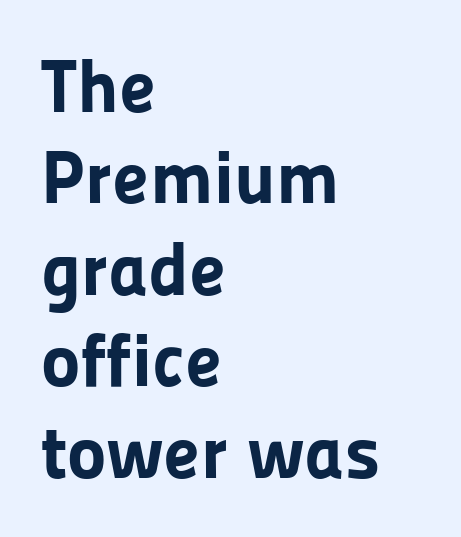
The image shows 75 px bold sans-serif type, upright; set left-aligned, line spacing 1.22x, normal letter spacing, not underlined; low stroke contrast and a medium x-height.
